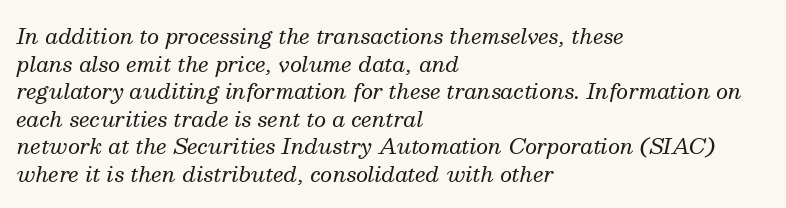
The image shows 21 px text type, italic (leaning right); set left-aligned, normal line spacing (1.31x), normal letter spacing, not underlined.
